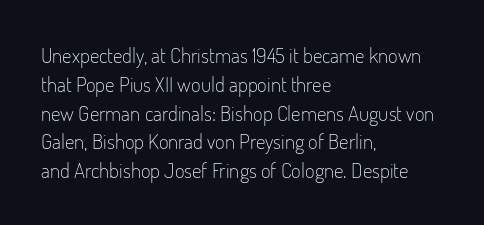
{"italic": "no", "bold": "no", "underline": "no", "align": "left", "line_spacing": "normal", "line_spacing_ratio": 1.37, "letter_spacing": "normal", "letter_spacing_em": 0.0, "glyph_px": 21}
